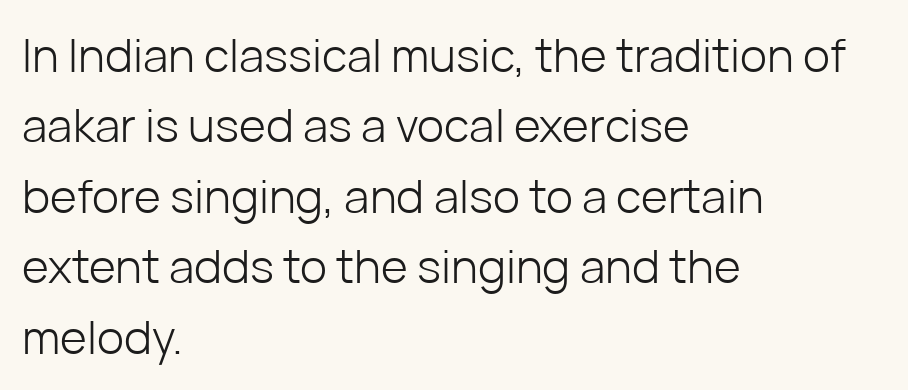
Line spacing here is normal. Weight: regular or lighter. Rendered with straight, roman letterforms. Look at the tracking — it's just the regular setting, nothing added. The space directly below the letters is spotless.
